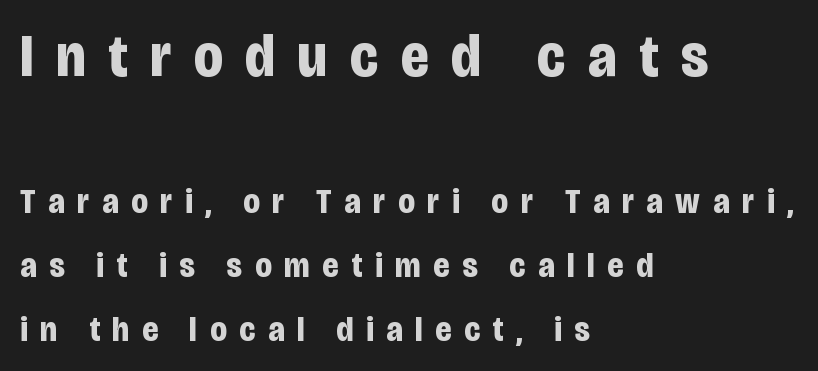
This sample uses expanded letter spacing, leaving extra air between glyphs. The rag falls on the right side of this text block. The glyphs have the mass of a bold cut. Type style note: lacks serifs. Rule under the text: the space is simply empty.
